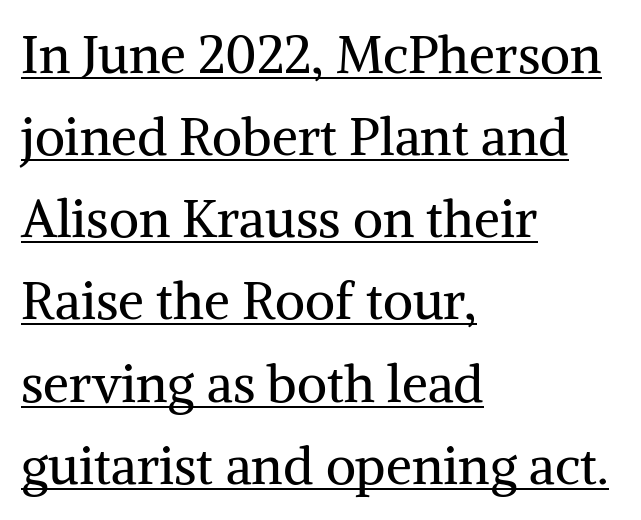
Q: Is the text bold? A: No.
Q: Is the text italic (slanted)? A: No, it is upright.
Q: Is the typeface a serif or a sans-serif typeface? A: Serif.
Q: Is the text underlined? A: Yes.
Q: How is the paragraph aligned? A: Left-aligned.
Q: Is the spacing between letters normal or unusually wide? A: Normal.
Q: Is the spacing between lines tight, normal or loose? A: Normal.
Q: Width (condensed, normal, or wide)? A: Normal.
Q: Stroke contrast? A: Medium.
Q: x-height? A: Medium.
Q: Monospaced? A: No.
